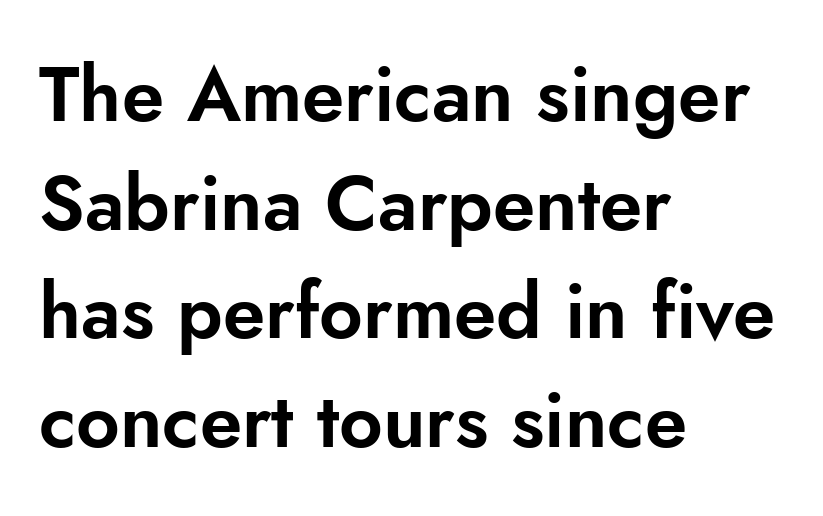
{"serif": "no", "italic": "no", "width": "normal", "stroke_contrast": "low", "x_height": "small", "monospaced": "no", "underline": "no", "align": "left", "line_spacing": "normal", "line_spacing_ratio": 1.43, "letter_spacing": "normal", "letter_spacing_em": 0.0, "glyph_px": 76}
